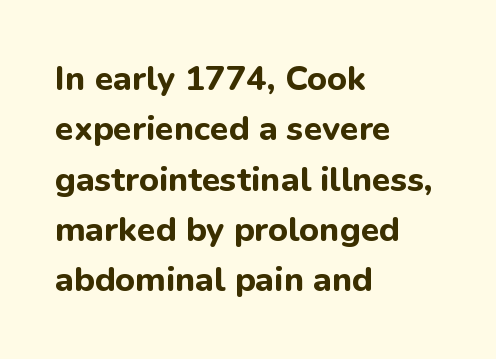
The image shows 34 px bold sans-serif type, upright; set left-aligned, normal line spacing (1.48x), normal letter spacing, not underlined; low stroke contrast and a medium x-height.
